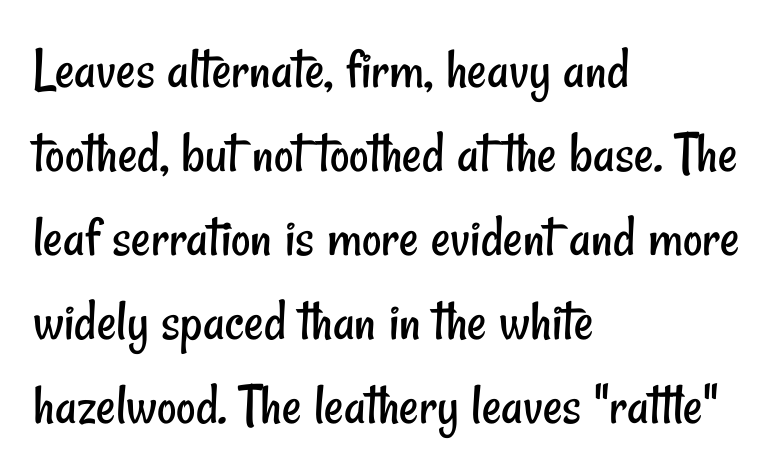
Q: Is the text bold? A: No.
Q: Is the typeface a serif or a sans-serif typeface? A: Sans-serif.
Q: Is the text underlined? A: No.
Q: How is the paragraph aligned? A: Left-aligned.
Q: Is the spacing between letters normal or unusually wide? A: Normal.
Q: Is the spacing between lines tight, normal or loose? A: Normal.
Q: Width (condensed, normal, or wide)? A: Condensed.
Q: Stroke contrast? A: Low.
Q: x-height? A: Small.
Q: Monospaced? A: No.
